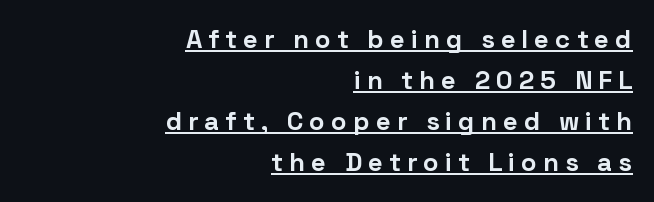
The image shows 26 px bold type, upright; set right-aligned, normal line spacing (1.58x), unusually wide letter spacing (+0.23 em), underlined.
